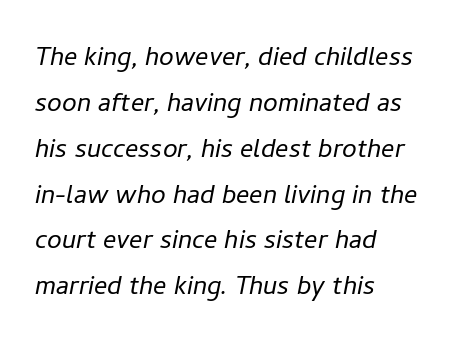
The image shows 33 px light type, italic (leaning right); set left-aligned, normal line spacing (1.39x), normal letter spacing, not underlined; low stroke contrast and a medium x-height.
